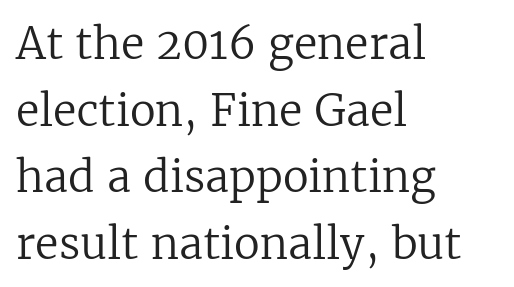
This sample uses plain, unmodified letter spacing. Do the characters align in a grid? No, the font is proportional. Clear beneath every line of the passage. Is this a sans? No — the strokes have serifs. In terms of leading, this rendering sits right in the middle. The lines are quadded left.
